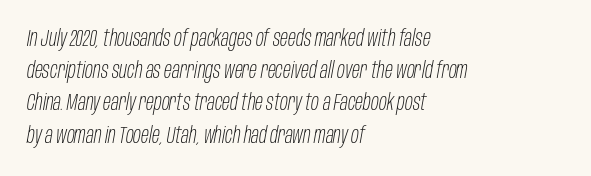
{"italic": "yes", "lean": "right", "slant_degrees": 10, "bold": "no", "underline": "no", "align": "left", "line_spacing": "normal", "line_spacing_ratio": 1.4, "letter_spacing": "normal", "letter_spacing_em": 0.0, "glyph_px": 23}
